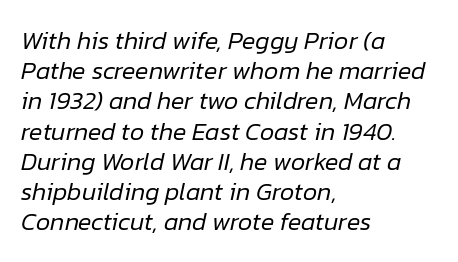
Is this a heavy cut? Hardly; it is regular or lighter. Would a proofreader flag this as italicized? Yes. How are the letters spaced? Ordinarily, with no added tracking. Underlining? Definitely not there. The typesetter chose a ragged-right arrangement here.
